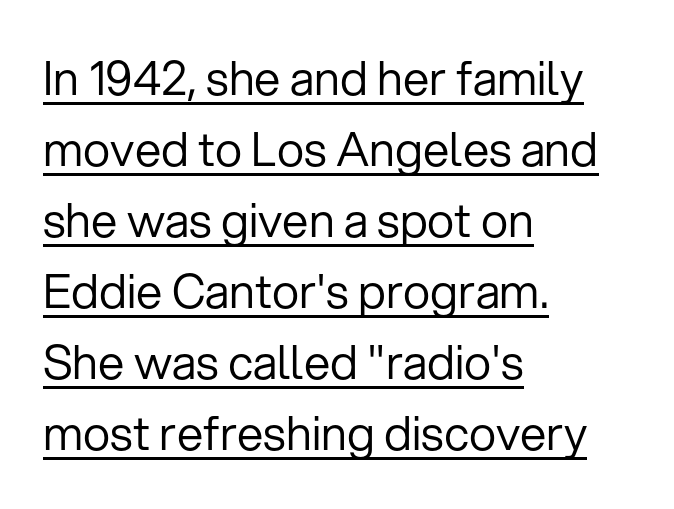
The image shows 47 px regular-weight sans-serif type, upright; set left-aligned, normal line spacing (1.51x), normal letter spacing, underlined; low stroke contrast and a medium x-height.
